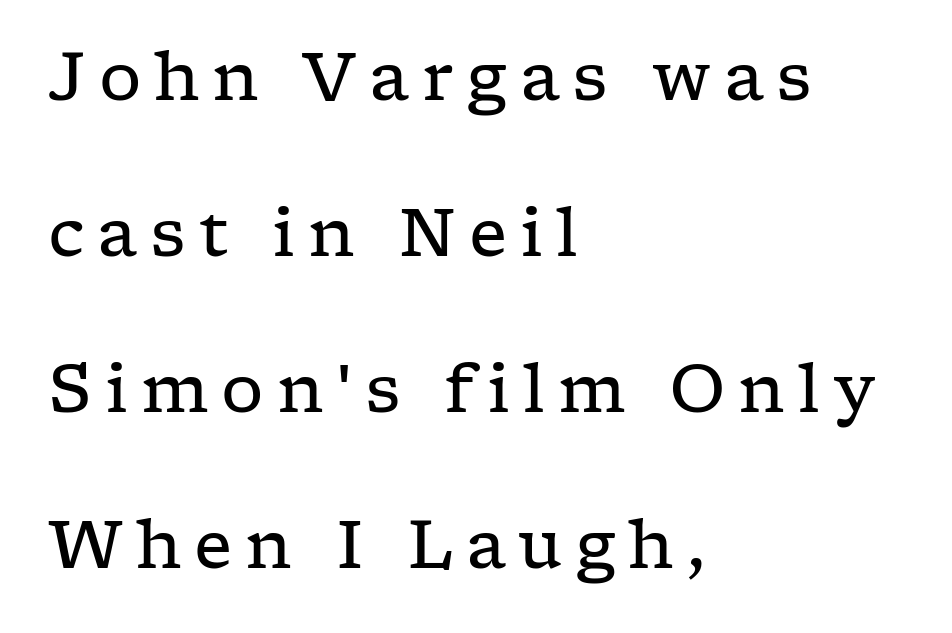
Q: Is the text bold? A: No.
Q: Is the text italic (slanted)? A: No, it is upright.
Q: Is the typeface a serif or a sans-serif typeface? A: Serif.
Q: Is the text underlined? A: No.
Q: How is the paragraph aligned? A: Left-aligned.
Q: Is the spacing between lines tight, normal or loose? A: Loose.
Q: Width (condensed, normal, or wide)? A: Wide.
Q: Stroke contrast? A: Low.
Q: x-height? A: Medium.
Q: Monospaced? A: No.
